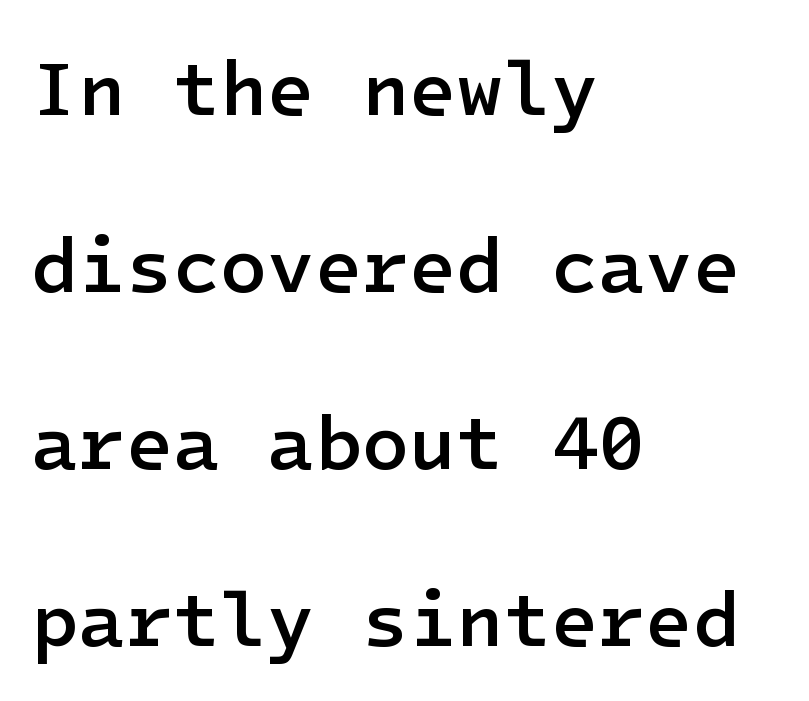
{"serif": "no", "italic": "no", "bold": "semi", "weight": "semibold", "width": "normal", "stroke_contrast": "low", "x_height": "medium", "underline": "no", "align": "left", "line_spacing": "loose", "line_spacing_ratio": 2.3, "letter_spacing": "normal", "letter_spacing_em": 0.0, "glyph_px": 77}
